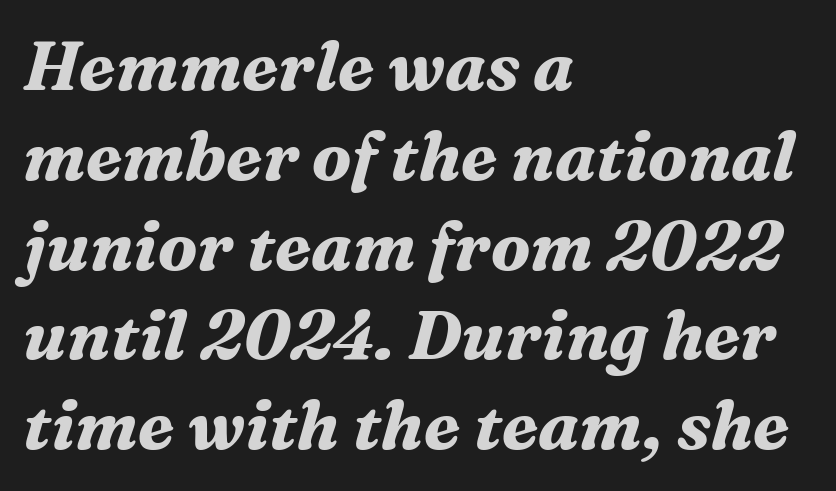
Short and long lines alike share a common starting point at left. Vertically, the passage feels balanced, rows spaced as you'd expect. Spacing between characters is what you'd get straight out of the box. The face used here is proportionally spaced, like ordinary book or web type.
